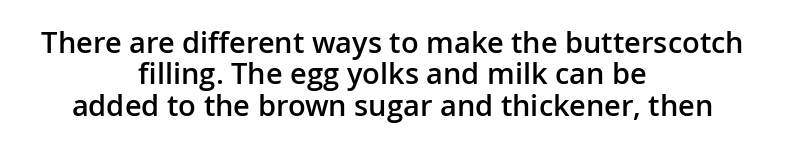
{"serif": "no", "italic": "no", "bold": "semi", "weight": "semibold", "width": "normal", "stroke_contrast": "low", "x_height": "medium", "monospaced": "no", "underline": "no", "align": "center", "line_spacing": "tight", "line_spacing_ratio": 1.08, "letter_spacing": "normal", "letter_spacing_em": 0.0, "glyph_px": 29}
